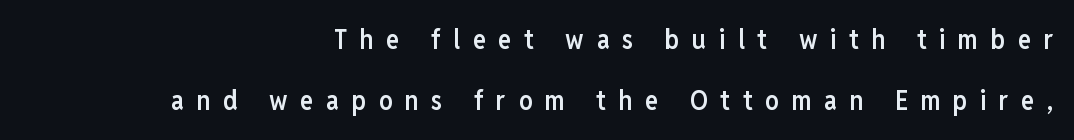
The leading is generous, giving the passage an open texture. Caption: expanded tracking, letters set apart. This is the regular roman posture of the typeface. Look at the stroke-to-counter ratio: somewhat heavy, a semibold. The baseline area is clear.
